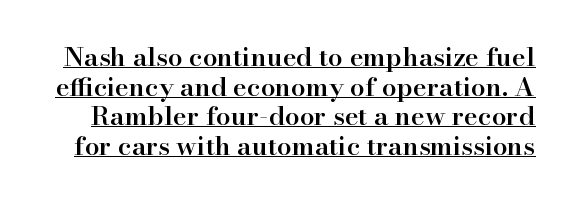
Q: Is the text bold? A: Semi-bold.
Q: Is the text italic (slanted)? A: No, it is upright.
Q: Is the text underlined? A: Yes.
Q: Is the spacing between letters normal or unusually wide? A: Normal.
Q: Is the spacing between lines tight, normal or loose? A: Tight.
